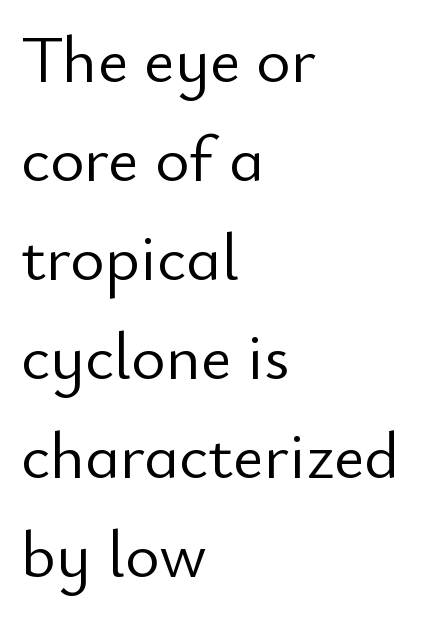
Q: Is the text bold? A: No.
Q: Is the text italic (slanted)? A: No, it is upright.
Q: Is the typeface a serif or a sans-serif typeface? A: Sans-serif.
Q: Is the text underlined? A: No.
Q: How is the paragraph aligned? A: Left-aligned.
Q: Is the spacing between letters normal or unusually wide? A: Normal.
Q: Is the spacing between lines tight, normal or loose? A: Normal.
Q: Width (condensed, normal, or wide)? A: Normal.
Q: Stroke contrast? A: Low.
Q: x-height? A: Small.
Q: Monospaced? A: No.
